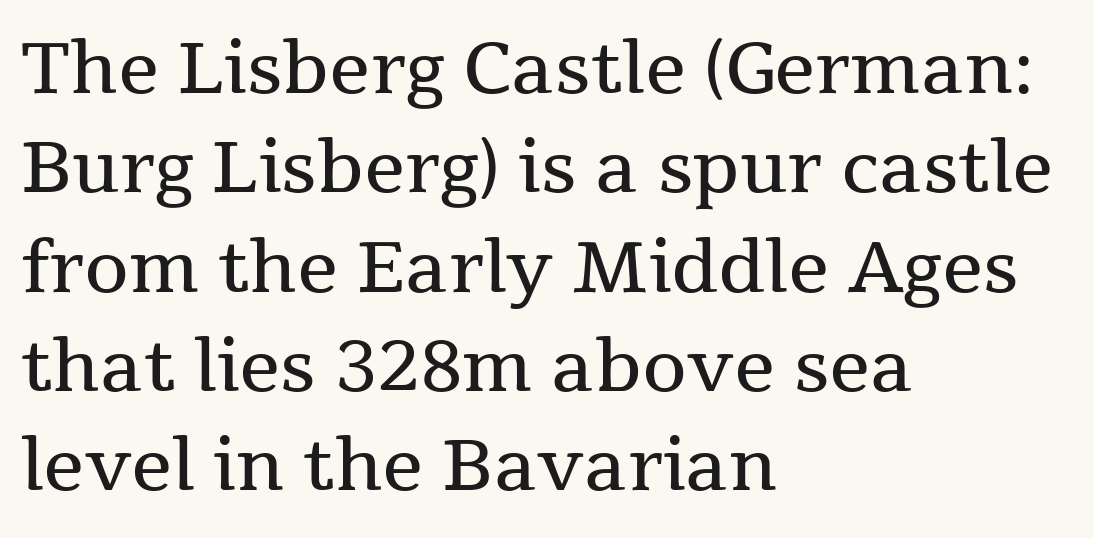
A classic flush-left, rag-right setting is used for this passage. Spacing between characters is what you'd get straight out of the box. The typesetting does not lean heavy: it is not bold. Type style note: has serifs. Tall strokes in this sample are plumb rather than angled. Has an underline been added? It has not.
